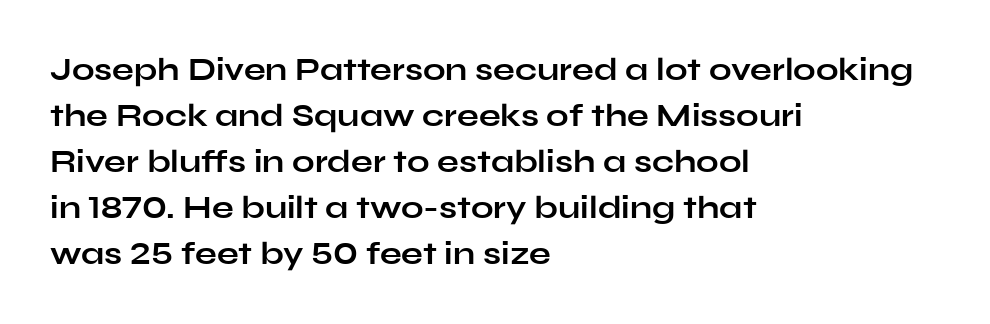
The image shows 32 px bold, wide sans-serif type, upright; set left-aligned, normal line spacing (1.44x), normal letter spacing, not underlined; low stroke contrast and a medium x-height.
